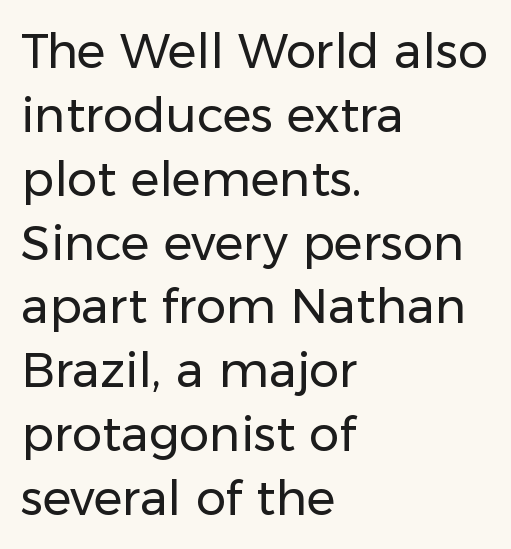
The tracking reads as untouched default to a designer's eye. Spacing verdict: proportional, widths tailored to each character. Evenly set lines give the paragraph a standard silhouette. Heft: none added — not bold.
